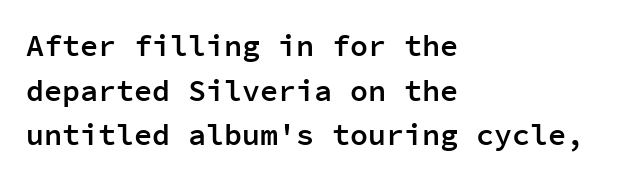
Q: Is the text bold? A: Semi-bold.
Q: Is the text italic (slanted)? A: No, it is upright.
Q: Is the typeface a serif or a sans-serif typeface? A: Sans-serif.
Q: Is the text underlined? A: No.
Q: How is the paragraph aligned? A: Left-aligned.
Q: Is the spacing between letters normal or unusually wide? A: Normal.
Q: Is the spacing between lines tight, normal or loose? A: Normal.
Q: Width (condensed, normal, or wide)? A: Normal.
Q: Stroke contrast? A: Low.
Q: x-height? A: Medium.
Q: Monospaced? A: Yes.
